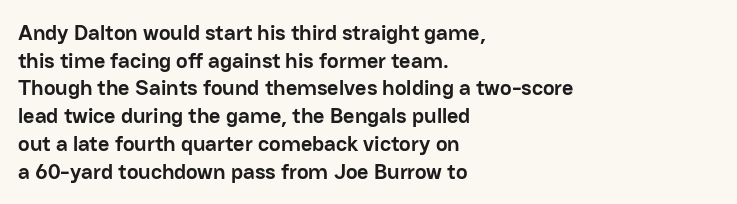
{"italic": "no", "bold": "yes", "underline": "no", "align": "left", "line_spacing": "normal", "line_spacing_ratio": 1.26, "letter_spacing": "normal", "letter_spacing_em": 0.0, "glyph_px": 22}
